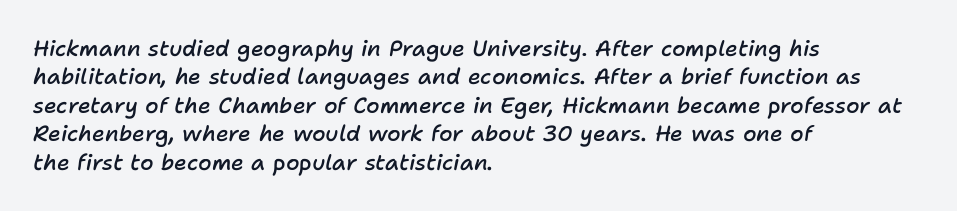
Short and long lines alike share a common starting point at left. Plain, unruled lines of type. Inter-character spacing is left at the font's built-in metrics. Quick note: interline space is typical. I'd describe the lettering as semibold — firm but not a full bold. In terms of posture, this sample is oblique.
